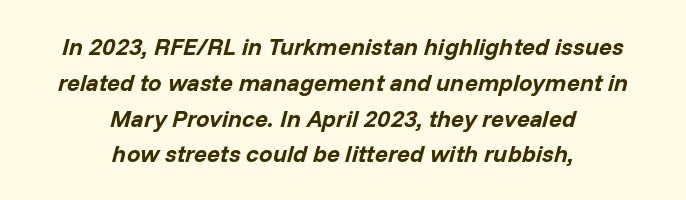
{"italic": "yes", "lean": "right", "slant_degrees": 14, "bold": "yes", "underline": "no", "align": "center", "line_spacing": "normal", "line_spacing_ratio": 1.49, "letter_spacing": "normal", "letter_spacing_em": 0.0, "glyph_px": 24}
